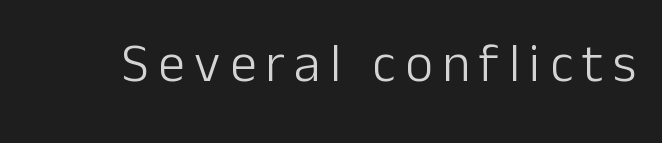
The image shows 54 px light sans-serif type, upright; set not underlined; low stroke contrast and a medium x-height.
